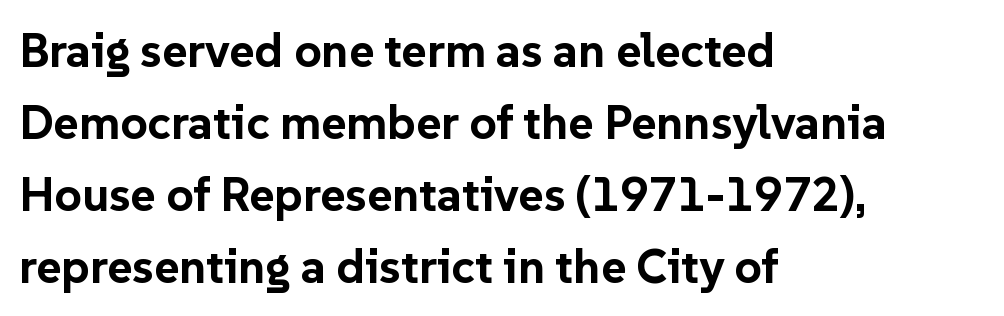
The image shows 48 px bold sans-serif type, upright; set left-aligned, normal line spacing (1.5x), normal letter spacing, not underlined; low stroke contrast and a medium x-height.
